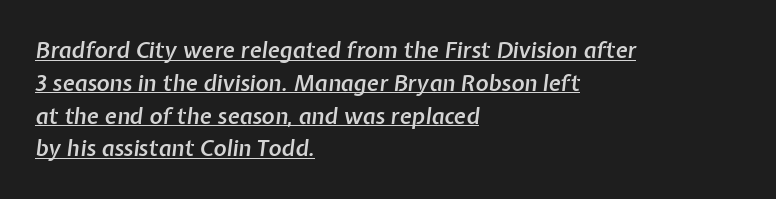
A semibold gives these letters moderate extra thickness, short of bold. In terms of posture, this sample is oblique. This rendering features underlined lettering. The rendering keeps characters at their native spacing. A typesetter would call this leading conventional body-copy spacing. In CSS terms this would be text-align: left.
